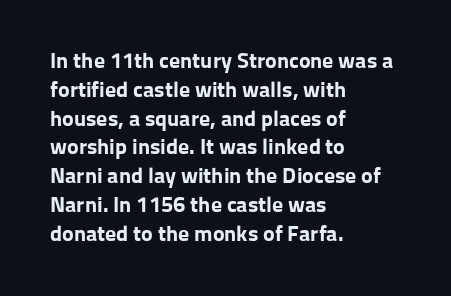
{"italic": "no", "bold": "yes", "underline": "no", "align": "left", "line_spacing": "normal", "line_spacing_ratio": 1.31, "letter_spacing": "normal", "letter_spacing_em": 0.0, "glyph_px": 22}
